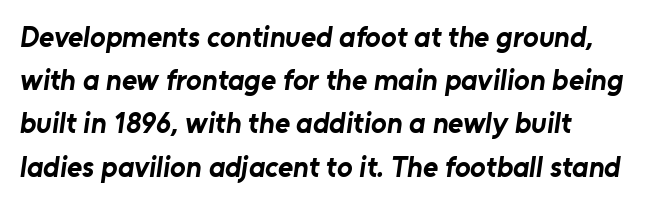
The image shows 29 px bold sans-serif type; set normal line spacing (1.49x), normal letter spacing, not underlined; low stroke contrast and a medium x-height.
